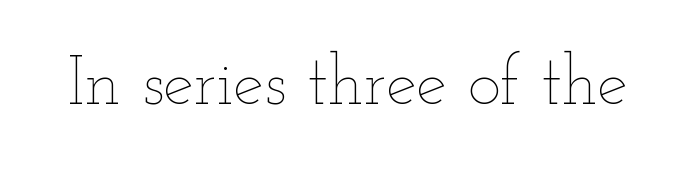
The image shows 69 px thin, wide type, upright; set normal letter spacing, not underlined; low stroke contrast and a small x-height.
